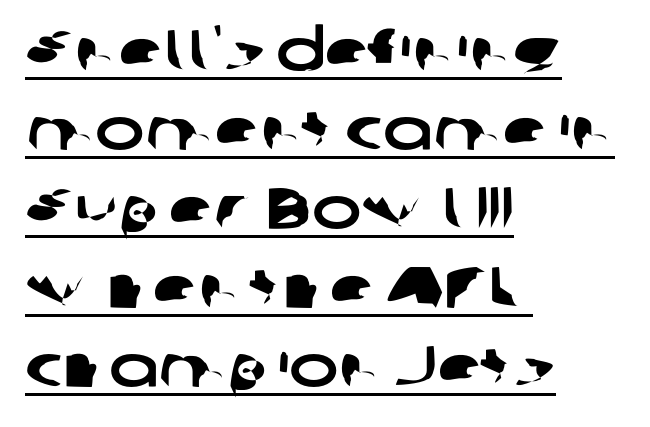
Between one letter and the next there's only the usual sliver of space. This is sans-serif lettering, the kind often seen on screens and signage. Character widths vary here, with narrow letters taking less room than wide ones. You can see a thin bar hugging the bottom of the glyphs. The rendering uses a moderate line-height, typical for paragraphs. If you drew a ruler down the left edge, every line would touch it.
